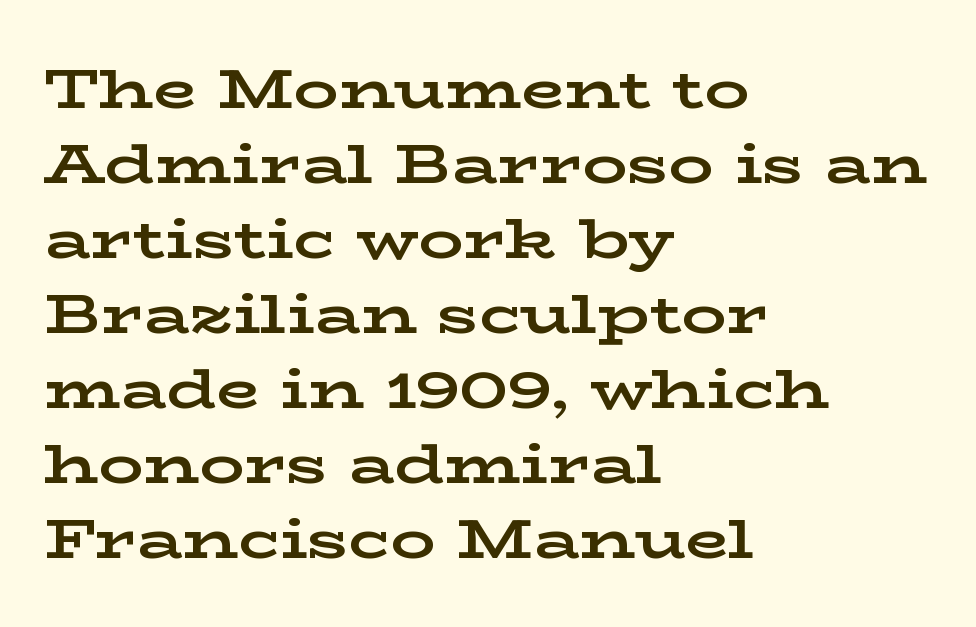
Q: Is the text bold? A: Yes.
Q: Is the text italic (slanted)? A: No, it is upright.
Q: Is the typeface a serif or a sans-serif typeface? A: Serif.
Q: Is the text underlined? A: No.
Q: How is the paragraph aligned? A: Left-aligned.
Q: Is the spacing between letters normal or unusually wide? A: Normal.
Q: Is the spacing between lines tight, normal or loose? A: Normal.
Q: Width (condensed, normal, or wide)? A: Wide.
Q: Stroke contrast? A: Low.
Q: x-height? A: Medium.
Q: Monospaced? A: No.
